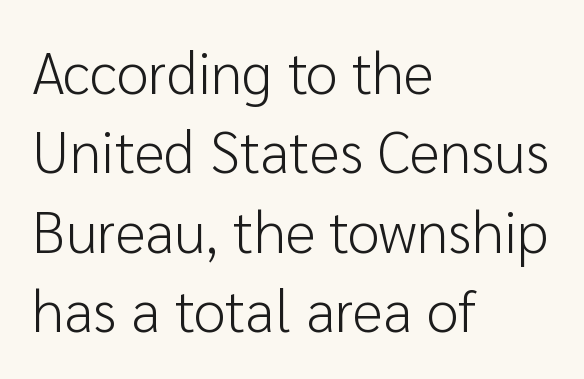
Layout note: lines flush left. Posture: upright roman. This sample has the flowing, uneven cadence of proportional lettering. Weight: in the light-to-regular range. Check where the strokes stop: nothing finishes them off — pure sans.
